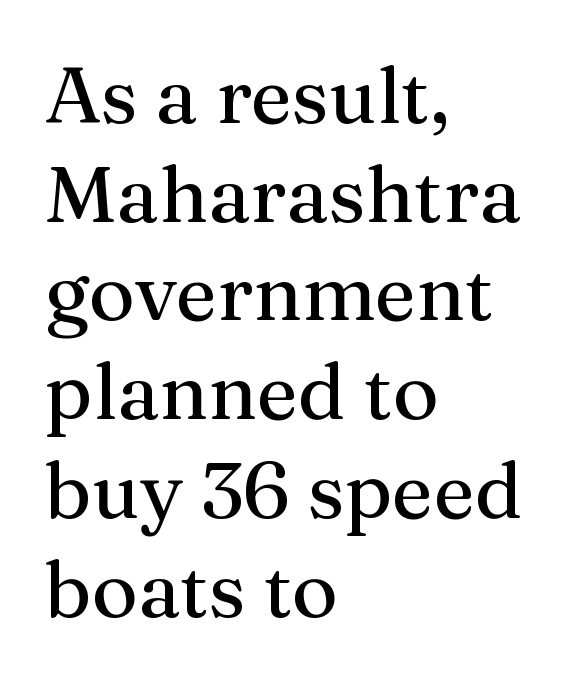
{"serif": "yes", "italic": "no", "width": "normal", "stroke_contrast": "medium", "x_height": "medium", "monospaced": "no", "underline": "no", "align": "left", "line_spacing": "normal", "line_spacing_ratio": 1.25, "letter_spacing": "normal", "letter_spacing_em": 0.0, "glyph_px": 79}
